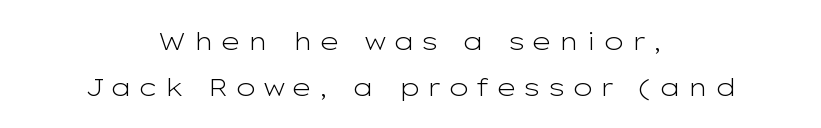
Q: Is the text bold? A: No.
Q: Is the text italic (slanted)? A: No, it is upright.
Q: Is the text underlined? A: No.
Q: How is the paragraph aligned? A: Centered.
Q: Is the spacing between letters normal or unusually wide? A: Unusually wide.
